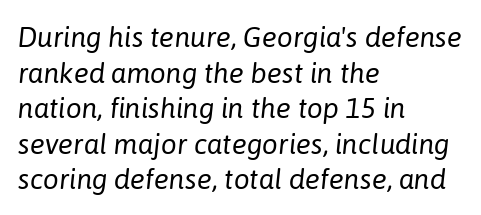
Q: Is the text bold? A: No.
Q: Is the text italic (slanted)? A: Yes, it leans right by about 6 degrees.
Q: Is the text underlined? A: No.
Q: How is the paragraph aligned? A: Left-aligned.
Q: Is the spacing between letters normal or unusually wide? A: Normal.
Q: Is the spacing between lines tight, normal or loose? A: Normal.
Q: Width (condensed, normal, or wide)? A: Normal.
Q: Stroke contrast? A: Low.
Q: x-height? A: Medium.
Q: Monospaced? A: No.
